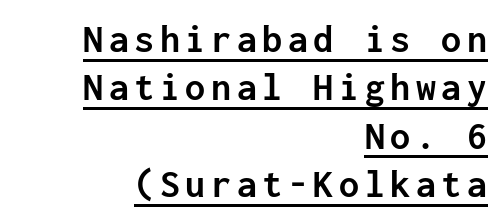
Q: Is the text bold? A: Yes.
Q: Is the text italic (slanted)? A: No, it is upright.
Q: Is the typeface a serif or a sans-serif typeface? A: Sans-serif.
Q: Is the text underlined? A: Yes.
Q: How is the paragraph aligned? A: Right-aligned.
Q: Width (condensed, normal, or wide)? A: Normal.
Q: Stroke contrast? A: Low.
Q: x-height? A: Medium.
Q: Monospaced? A: Yes.
